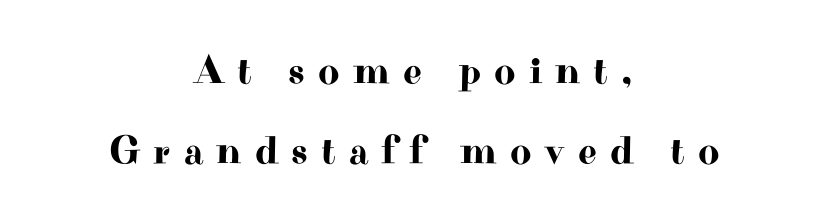
{"serif": "yes", "italic": "no", "width": "wide", "stroke_contrast": "high", "x_height": "small", "monospaced": "no", "underline": "no", "align": "center", "line_spacing": "loose", "line_spacing_ratio": 1.96, "letter_spacing": "wide", "letter_spacing_em": 0.32, "glyph_px": 41}
